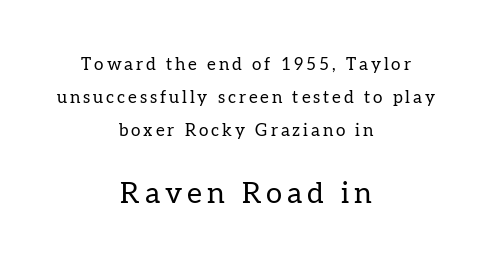
The image shows 29 px regular-weight serif type, upright; set centered, loose line spacing (1.94x), not underlined; the second (bottom) block is 1.71x larger; low stroke contrast and a medium x-height.
